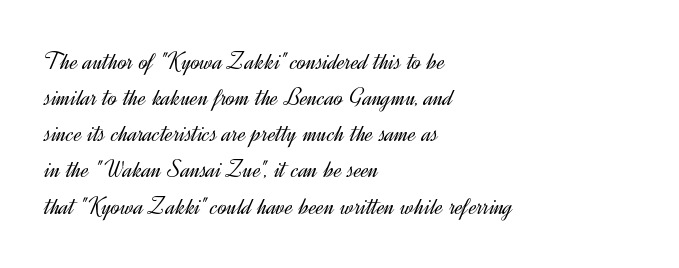
Teacher's note: observe the even left margin — that is flush-left alignment. Students, note that the glyphs here touch the page at normal intervals. Descenders hang freely into open space. Stem width sits at or under what a default text font uses.
